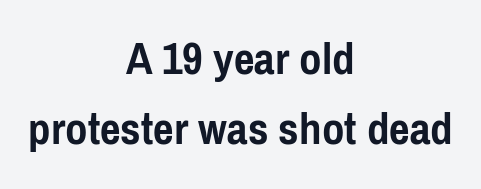
Q: Is the text bold? A: Yes.
Q: Is the text italic (slanted)? A: No, it is upright.
Q: Is the typeface a serif or a sans-serif typeface? A: Sans-serif.
Q: Is the text underlined? A: No.
Q: How is the paragraph aligned? A: Centered.
Q: Is the spacing between letters normal or unusually wide? A: Normal.
Q: Is the spacing between lines tight, normal or loose? A: Normal.
Q: Width (condensed, normal, or wide)? A: Condensed.
Q: Stroke contrast? A: Low.
Q: x-height? A: Medium.
Q: Monospaced? A: No.
